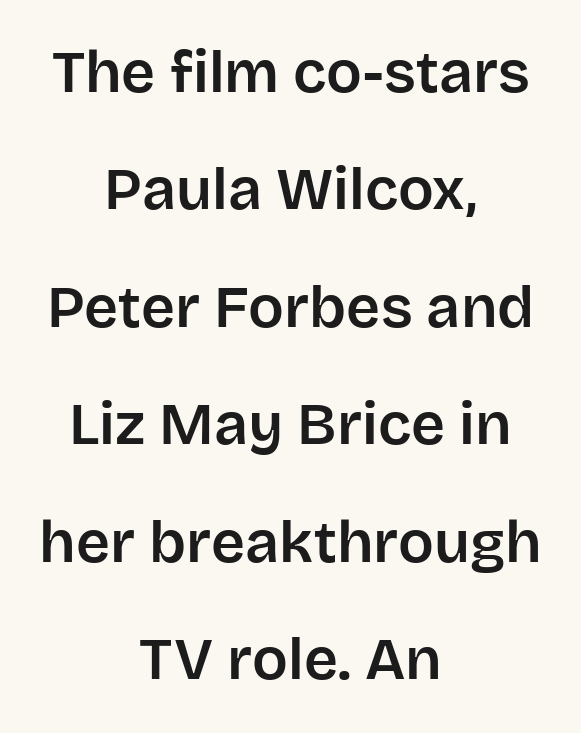
The image shows 59 px sans-serif type, upright; set centered, loose line spacing (1.99x), normal letter spacing, not underlined; low stroke contrast and a large x-height.
